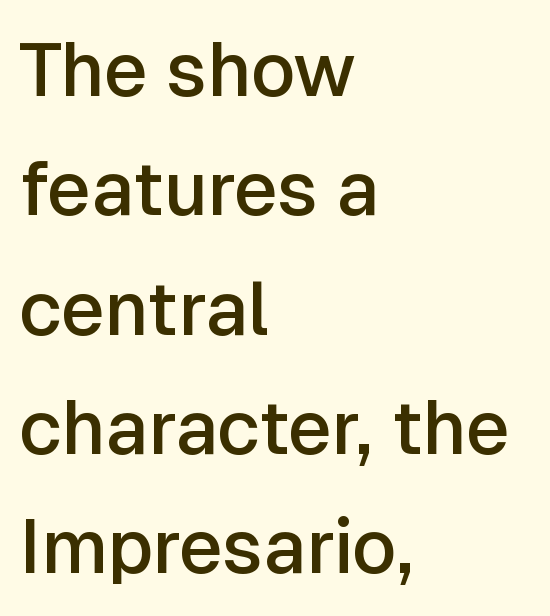
The image shows 76 px semibold sans-serif type, upright; set left-aligned, normal line spacing (1.57x), normal letter spacing, not underlined; low stroke contrast and a medium x-height.
